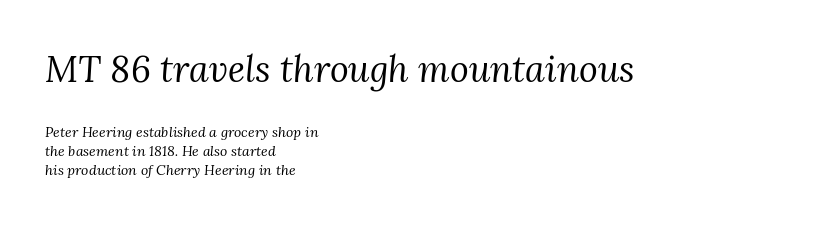
This is oblique type, the kind used for emphasis or titles. The letters advance in unequal steps, a hallmark of proportional type. Nothing unusual about the tracking: characters are spaced as the font intends. Weight: in the light-to-regular range.
